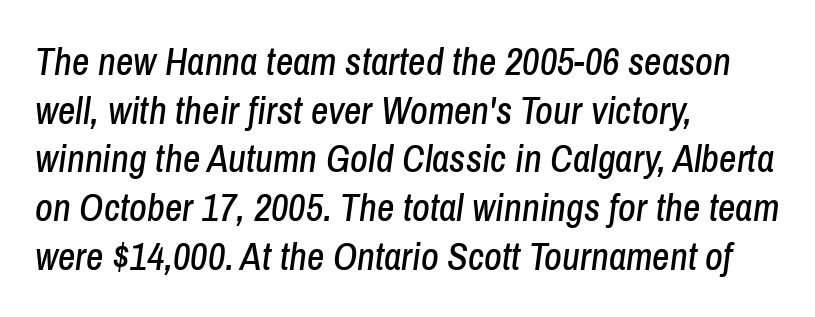
{"italic": "yes", "lean": "right", "slant_degrees": 8, "width": "condensed", "stroke_contrast": "low", "x_height": "medium", "monospaced": "no", "underline": "no", "align": "left", "line_spacing": "normal", "line_spacing_ratio": 1.28, "letter_spacing": "normal", "letter_spacing_em": 0.0, "glyph_px": 38}
